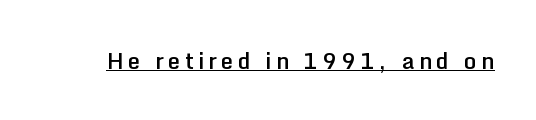
Q: Is the text bold? A: Semi-bold.
Q: Is the text italic (slanted)? A: No, it is upright.
Q: Is the text underlined? A: Yes.
Q: Is the spacing between letters normal or unusually wide? A: Unusually wide.
